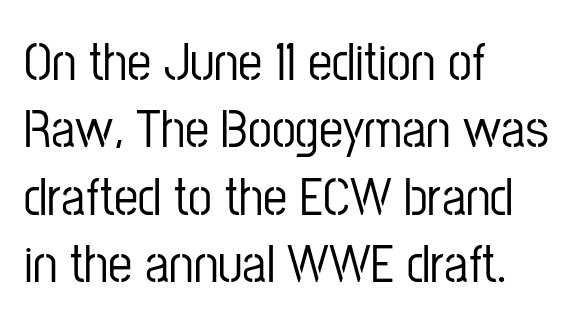
Q: Is the text italic (slanted)? A: No, it is upright.
Q: Is the typeface a serif or a sans-serif typeface? A: Sans-serif.
Q: Is the text underlined? A: No.
Q: How is the paragraph aligned? A: Left-aligned.
Q: Is the spacing between letters normal or unusually wide? A: Normal.
Q: Is the spacing between lines tight, normal or loose? A: Normal.
Q: Width (condensed, normal, or wide)? A: Condensed.
Q: Stroke contrast? A: Low.
Q: x-height? A: Medium.
Q: Monospaced? A: No.
